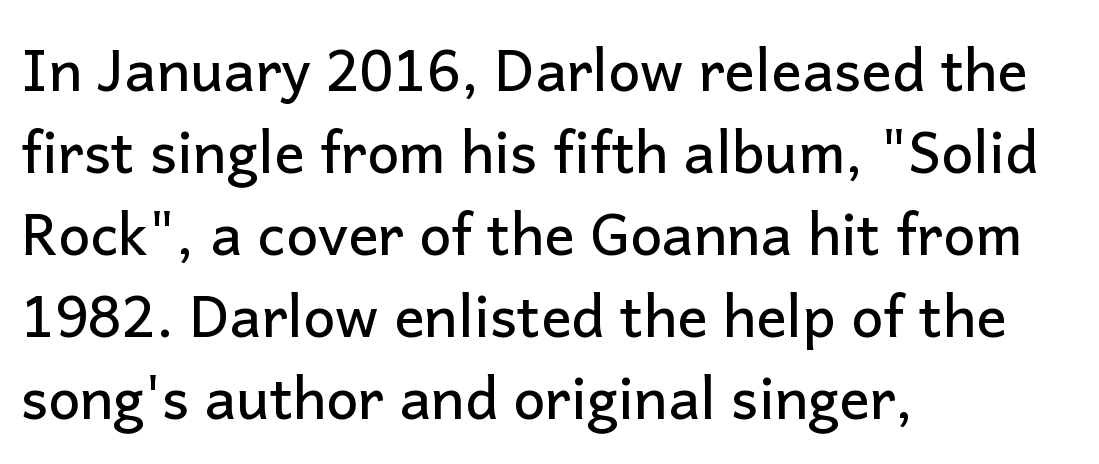
{"serif": "no", "italic": "no", "width": "normal", "stroke_contrast": "low", "x_height": "medium", "monospaced": "no", "underline": "no", "align": "left", "line_spacing": "normal", "line_spacing_ratio": 1.44, "letter_spacing": "normal", "letter_spacing_em": 0.0, "glyph_px": 57}
